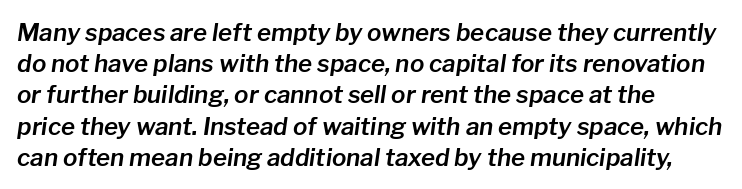
Q: Is the text italic (slanted)? A: Yes, it leans right by about 8 degrees.
Q: Is the text underlined? A: No.
Q: Is the spacing between letters normal or unusually wide? A: Normal.
Q: Is the spacing between lines tight, normal or loose? A: Normal.
